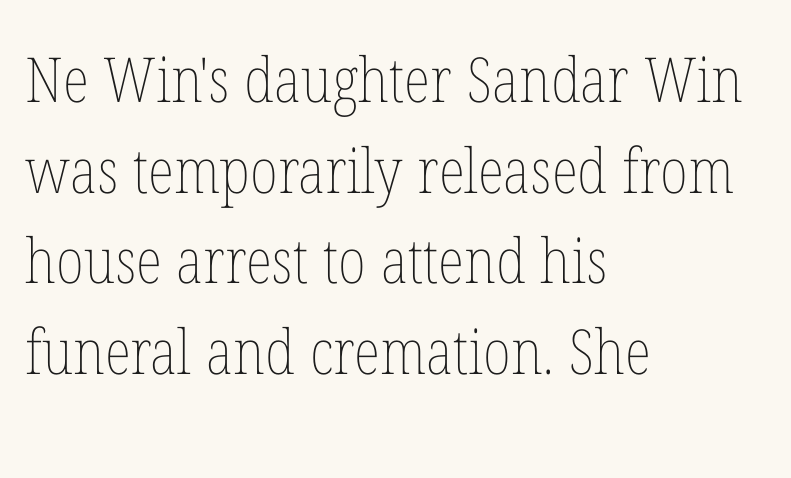
The image shows 62 px thin, condensed type, upright; set left-aligned, normal line spacing (1.46x), normal letter spacing, not underlined; low stroke contrast and a medium x-height.
